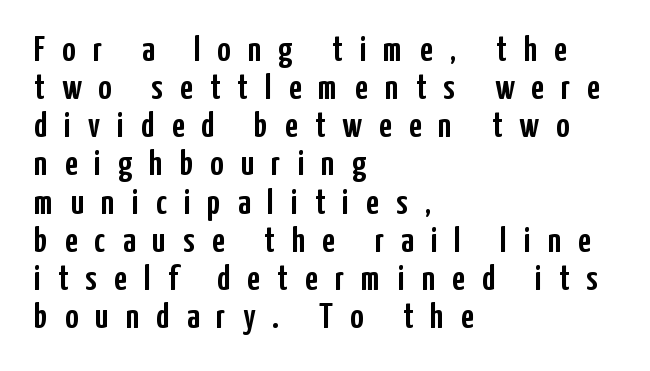
{"serif": "no", "italic": "no", "width": "condensed", "stroke_contrast": "low", "x_height": "medium", "monospaced": "no", "underline": "no", "align": "left", "line_spacing": "tight", "line_spacing_ratio": 1.06, "letter_spacing": "wide", "letter_spacing_em": 0.48, "glyph_px": 36}
